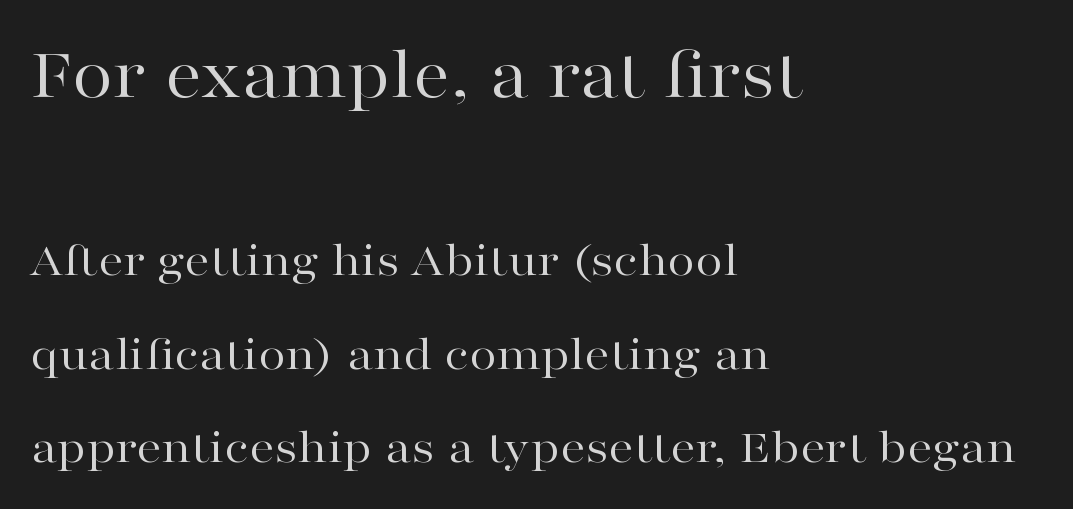
The image shows 75 px regular-weight, wide serif type, upright; set left-aligned, line spacing 1.87x, normal letter spacing, not underlined; the first (top) block is 1.5x larger; high stroke contrast and a medium x-height.
